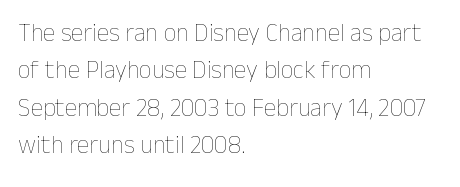
Q: Is the text bold? A: No.
Q: Is the text italic (slanted)? A: No, it is upright.
Q: Is the text underlined? A: No.
Q: How is the paragraph aligned? A: Left-aligned.
Q: Is the spacing between letters normal or unusually wide? A: Normal.
Q: Is the spacing between lines tight, normal or loose? A: Normal.
